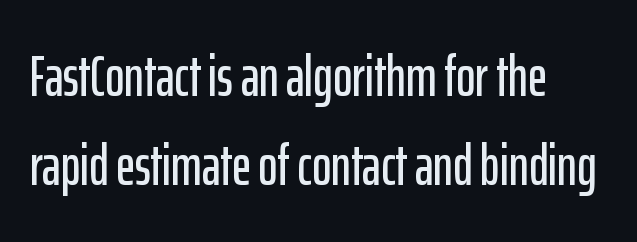
The image shows 58 px condensed sans-serif type, upright; set left-aligned, normal line spacing (1.54x), normal letter spacing, not underlined; low stroke contrast and a medium x-height.
